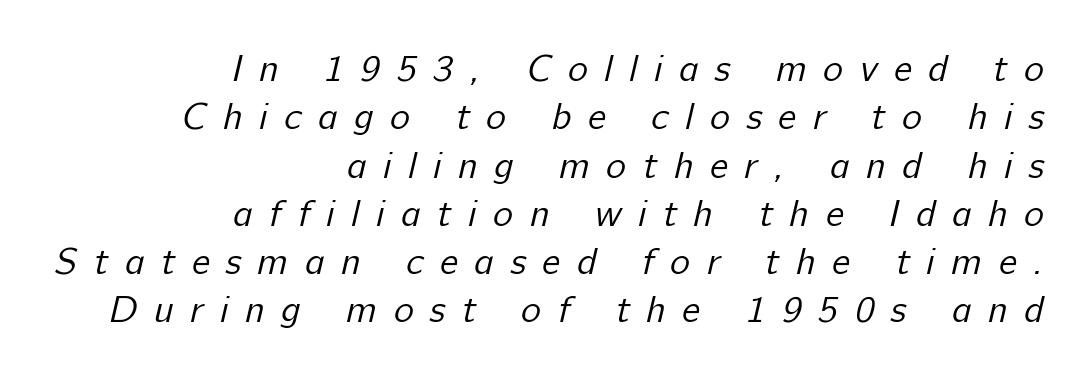
The image shows 38 px regular-weight sans-serif type; set right-aligned, normal line spacing (1.27x), unusually wide letter spacing (+0.43 em), not underlined; low stroke contrast and a medium x-height.
